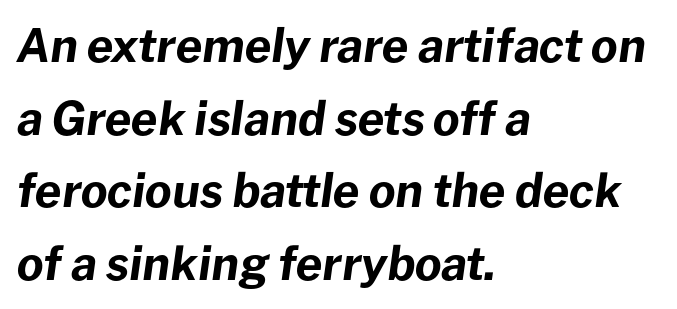
Q: Is the text bold? A: Yes.
Q: Is the text italic (slanted)? A: Yes, it leans right by about 8 degrees.
Q: Is the text underlined? A: No.
Q: How is the paragraph aligned? A: Left-aligned.
Q: Is the spacing between letters normal or unusually wide? A: Normal.
Q: Is the spacing between lines tight, normal or loose? A: Normal.
Q: Width (condensed, normal, or wide)? A: Normal.
Q: Stroke contrast? A: Low.
Q: x-height? A: Medium.
Q: Monospaced? A: No.
